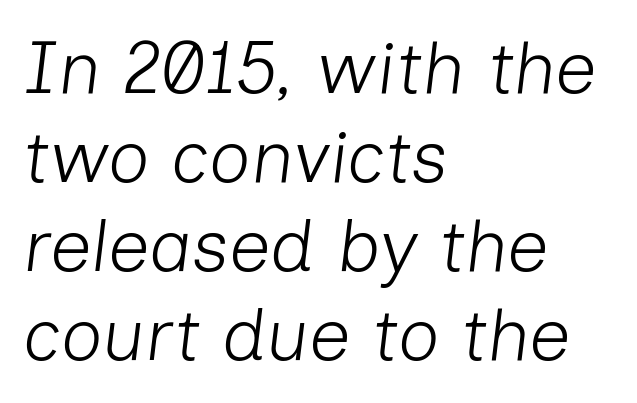
The image shows 73 px light type, italic (leaning right); set left-aligned, line spacing 1.22x, normal letter spacing, not underlined; low stroke contrast and a medium x-height.
